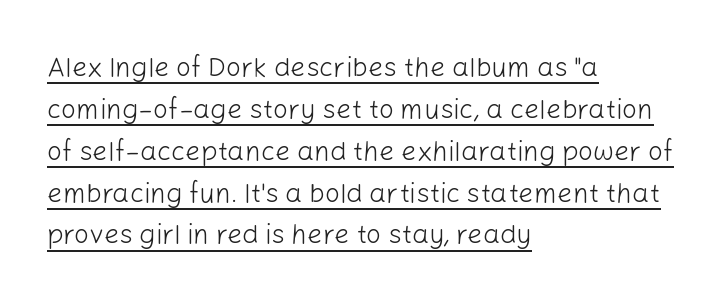
{"italic": "no", "bold": "no", "underline": "yes", "align": "left", "line_spacing": "normal", "line_spacing_ratio": 1.55, "letter_spacing": "normal", "letter_spacing_em": 0.0, "glyph_px": 27}
